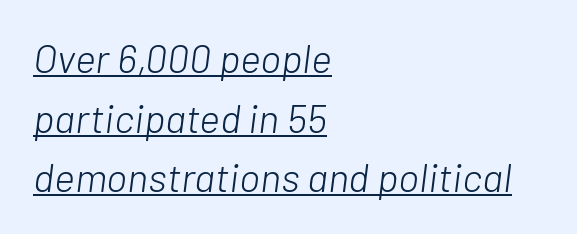
Q: Is the text bold? A: No.
Q: Is the text italic (slanted)? A: Yes, it leans right by about 7 degrees.
Q: Is the text underlined? A: Yes.
Q: How is the paragraph aligned? A: Left-aligned.
Q: Is the spacing between letters normal or unusually wide? A: Normal.
Q: Is the spacing between lines tight, normal or loose? A: Normal.
Q: Width (condensed, normal, or wide)? A: Normal.
Q: Stroke contrast? A: Low.
Q: x-height? A: Medium.
Q: Monospaced? A: No.
